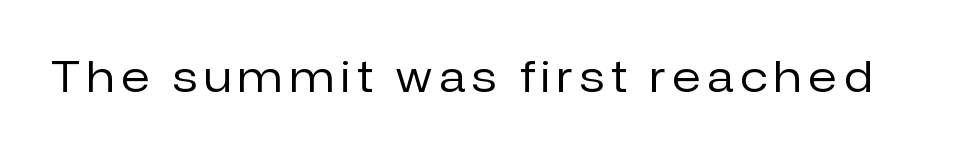
The image shows 42 px regular-weight sans-serif type, upright; set not underlined; low stroke contrast and a medium x-height.
